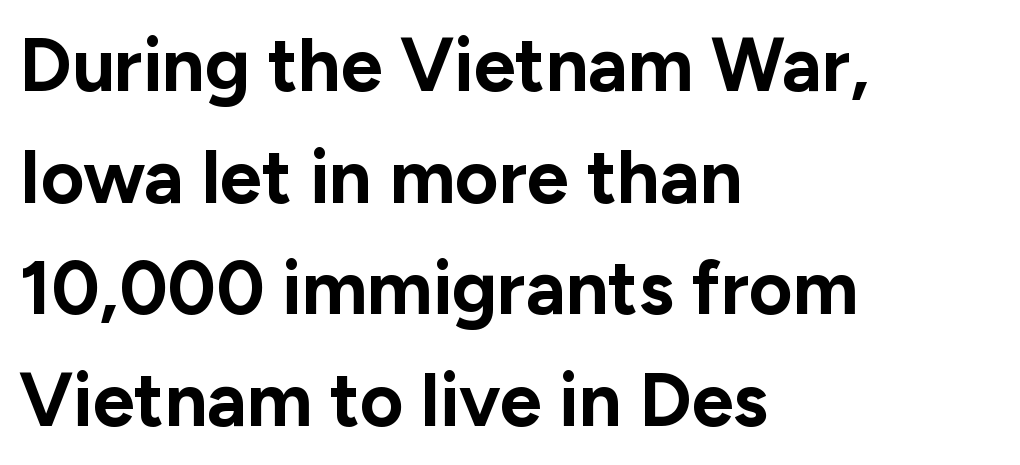
The image shows 75 px bold sans-serif type, upright; set left-aligned, normal line spacing (1.49x), normal letter spacing, not underlined; low stroke contrast and a medium x-height.
